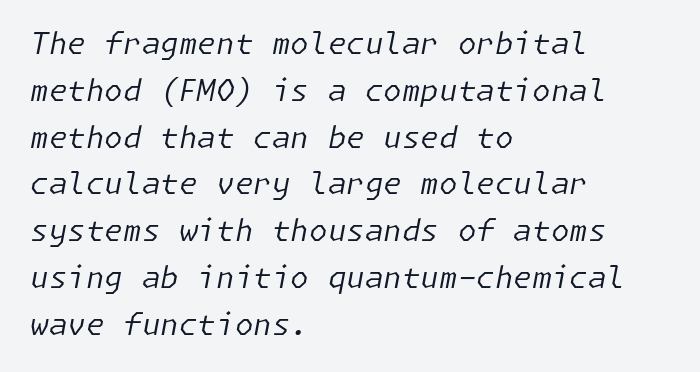
Rows of type keep a routine distance in the vertical direction. This sample is left-justified, so line endings fall wherever the words run out. What stands out about the letter spacing? Nothing — it is the standard amount. Honestly, there is no underline to notice here at all.
